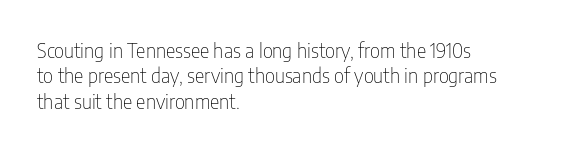
Q: Is the text bold? A: No.
Q: Is the text italic (slanted)? A: No, it is upright.
Q: Is the text underlined? A: No.
Q: How is the paragraph aligned? A: Left-aligned.
Q: Is the spacing between letters normal or unusually wide? A: Normal.
Q: Is the spacing between lines tight, normal or loose? A: Normal.
